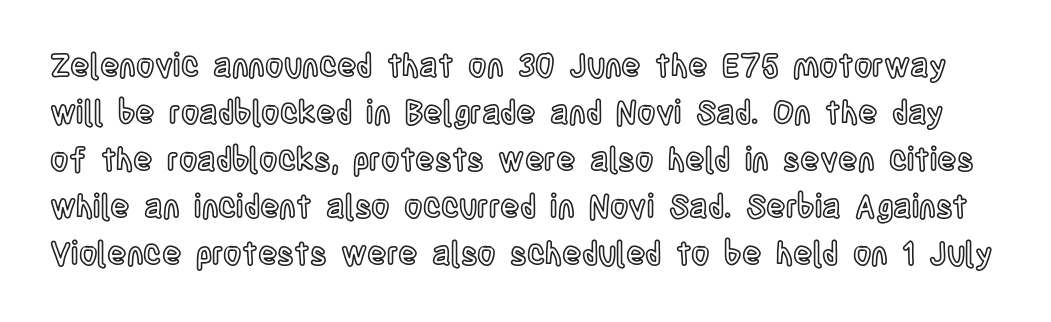
Quick note: interline space is typical. Quick note: underline off. Students, note that the glyphs here touch the page at normal intervals. Is there any slant? The stems are plumb.
